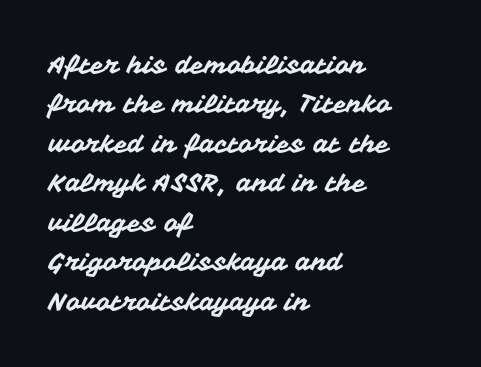
Q: Is the text italic (slanted)? A: Yes.
Q: Is the text underlined? A: No.
Q: How is the paragraph aligned? A: Left-aligned.
Q: Is the spacing between letters normal or unusually wide? A: Normal.
Q: Is the spacing between lines tight, normal or loose? A: Normal.
